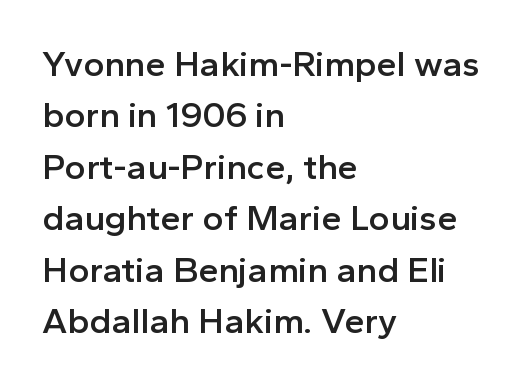
The image shows 36 px semibold sans-serif type, upright; set left-aligned, normal line spacing (1.43x), normal letter spacing, not underlined; a medium x-height.
